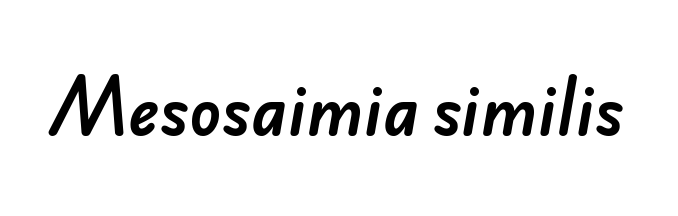
Q: Is the typeface a serif or a sans-serif typeface? A: Sans-serif.
Q: Is the text underlined? A: No.
Q: Is the spacing between letters normal or unusually wide? A: Normal.
Q: Width (condensed, normal, or wide)? A: Normal.
Q: Stroke contrast? A: Low.
Q: x-height? A: Small.
Q: Monospaced? A: No.
